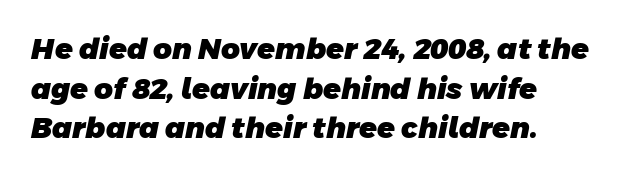
The image shows 29 px heavy sans-serif type; set left-aligned, normal line spacing (1.37x), normal letter spacing, not underlined; low stroke contrast and a large x-height.
